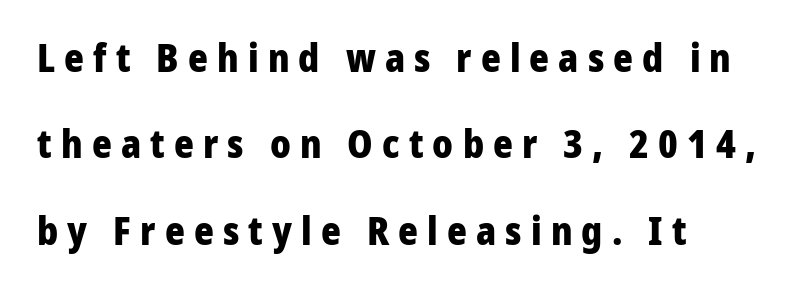
Q: Is the text bold? A: Yes.
Q: Is the text italic (slanted)? A: No, it is upright.
Q: Is the typeface a serif or a sans-serif typeface? A: Sans-serif.
Q: Is the text underlined? A: No.
Q: How is the paragraph aligned? A: Left-aligned.
Q: Is the spacing between letters normal or unusually wide? A: Unusually wide.
Q: Is the spacing between lines tight, normal or loose? A: Loose.
Q: Width (condensed, normal, or wide)? A: Normal.
Q: Stroke contrast? A: Low.
Q: x-height? A: Medium.
Q: Monospaced? A: No.
